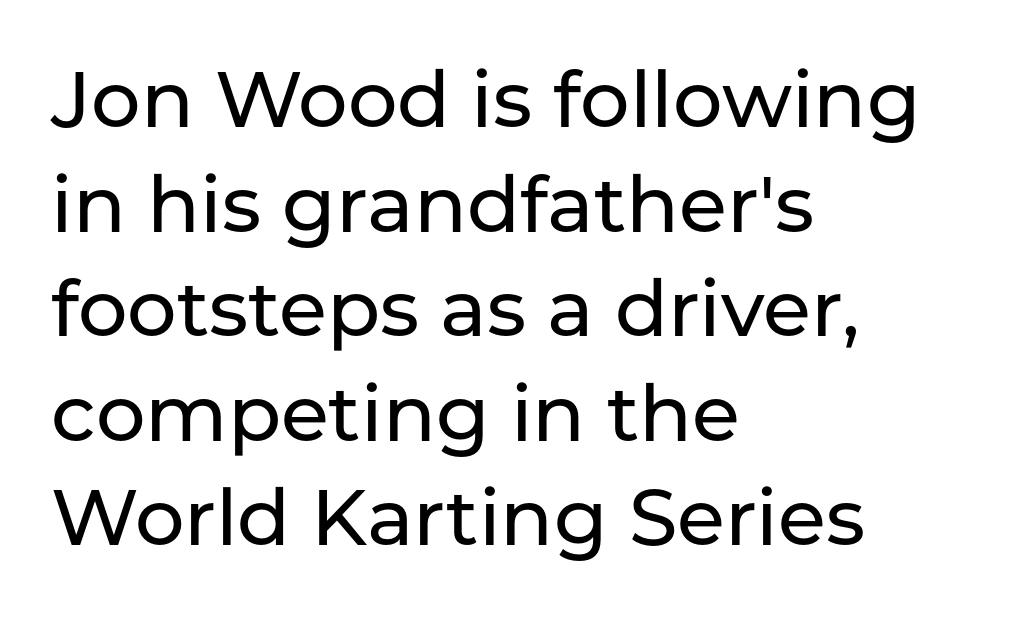
Q: Is the text italic (slanted)? A: No, it is upright.
Q: Is the typeface a serif or a sans-serif typeface? A: Sans-serif.
Q: Is the text underlined? A: No.
Q: How is the paragraph aligned? A: Left-aligned.
Q: Is the spacing between letters normal or unusually wide? A: Normal.
Q: Is the spacing between lines tight, normal or loose? A: Normal.
Q: Width (condensed, normal, or wide)? A: Normal.
Q: Stroke contrast? A: Low.
Q: x-height? A: Medium.
Q: Monospaced? A: No.
